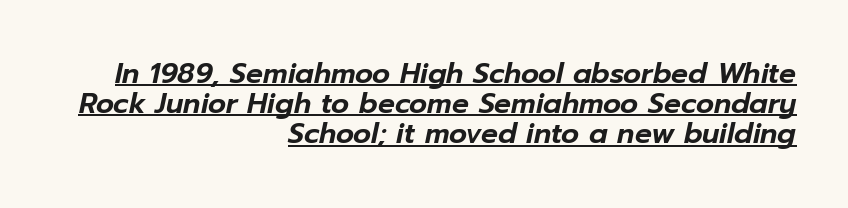
If you drew a ruler down the right edge, every line would touch it. Standard letterfit; no display-style spreading of the glyphs. The words here are underlined. Slanted lettering throughout. Honestly, the rows look squashed on top of each other. Each letter keeps its own natural width here, so spacing adapts to shape.
